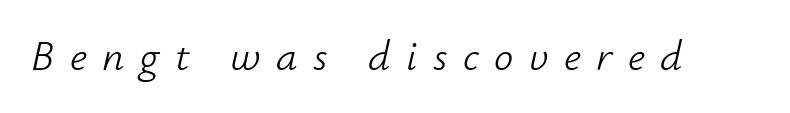
The image shows 43 px light type, italic (leaning right); set unusually wide letter spacing (+0.36 em), not underlined; low stroke contrast and a small x-height.
